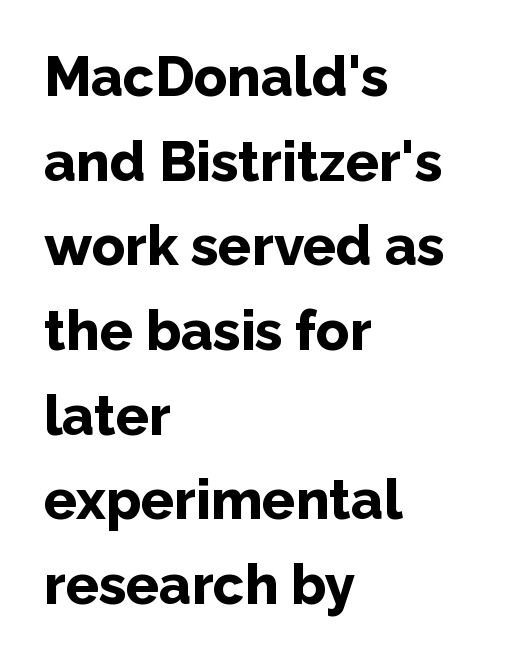
Q: Is the text bold? A: Yes.
Q: Is the text italic (slanted)? A: No, it is upright.
Q: Is the typeface a serif or a sans-serif typeface? A: Sans-serif.
Q: Is the text underlined? A: No.
Q: How is the paragraph aligned? A: Left-aligned.
Q: Is the spacing between letters normal or unusually wide? A: Normal.
Q: Is the spacing between lines tight, normal or loose? A: Normal.
Q: Width (condensed, normal, or wide)? A: Normal.
Q: Stroke contrast? A: Low.
Q: x-height? A: Medium.
Q: Monospaced? A: No.
